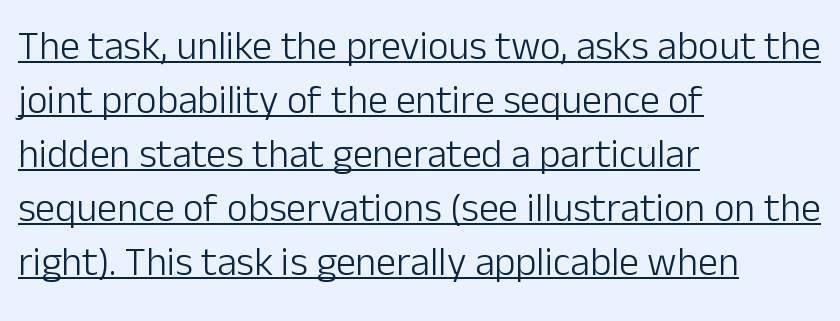
Q: Is the text bold? A: No.
Q: Is the text italic (slanted)? A: No, it is upright.
Q: Is the typeface a serif or a sans-serif typeface? A: Sans-serif.
Q: Is the text underlined? A: Yes.
Q: How is the paragraph aligned? A: Left-aligned.
Q: Is the spacing between letters normal or unusually wide? A: Normal.
Q: Is the spacing between lines tight, normal or loose? A: Normal.
Q: Width (condensed, normal, or wide)? A: Normal.
Q: Stroke contrast? A: Low.
Q: x-height? A: Medium.
Q: Monospaced? A: No.
